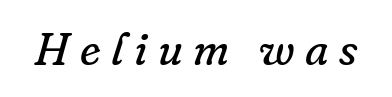
This rendering employs a face with finishing strokes, i.e., a serif. The weight would be labelled regular, book, light, or lighter still. Tracking value appears strongly positive — letters spread wide. Clear beneath every line of the passage. Italic: yes, the glyphs are oblique.
